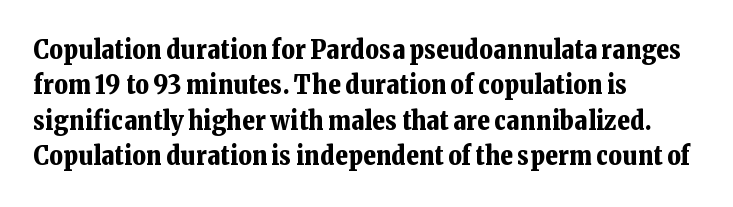
{"italic": "no", "bold": "yes", "underline": "no", "align": "left", "line_spacing": "normal", "line_spacing_ratio": 1.36, "letter_spacing": "normal", "letter_spacing_em": 0.0, "glyph_px": 26}
